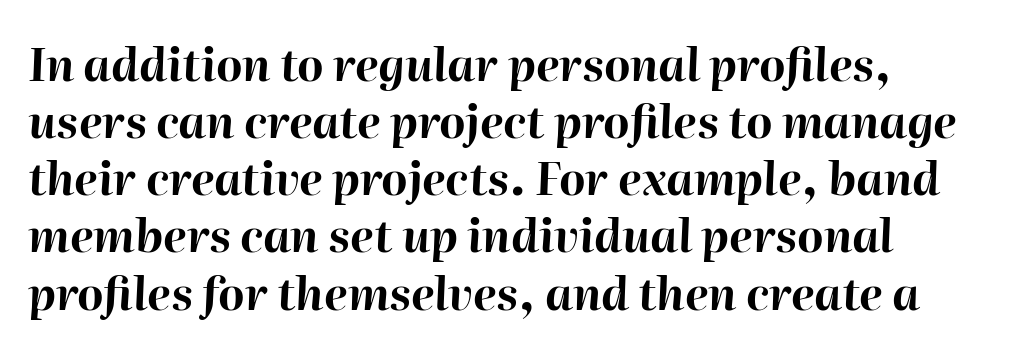
Q: Is the text bold? A: Yes.
Q: Is the text italic (slanted)? A: Yes, it leans right by about 2 degrees.
Q: Is the text underlined? A: No.
Q: How is the paragraph aligned? A: Left-aligned.
Q: Is the spacing between letters normal or unusually wide? A: Normal.
Q: Is the spacing between lines tight, normal or loose? A: Normal.
Q: Width (condensed, normal, or wide)? A: Normal.
Q: Stroke contrast? A: High.
Q: x-height? A: Medium.
Q: Monospaced? A: No.
